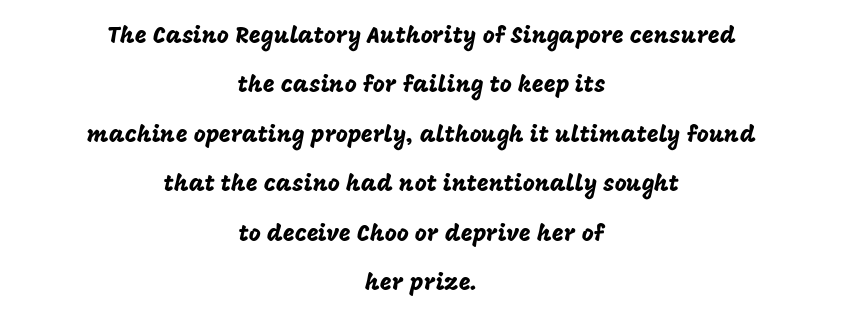
Vertical spacing — loose. Each line is balanced around a shared central axis. Each word holds together tightly as a unit, with standard inter-letter gaps.
